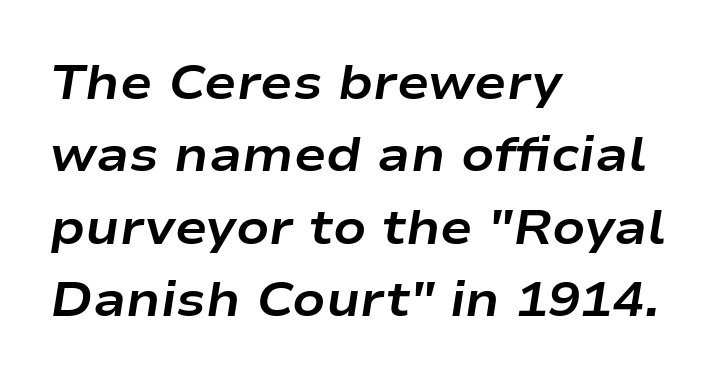
Q: Is the text bold? A: Yes.
Q: Is the text italic (slanted)? A: Yes, it leans right by about 9 degrees.
Q: Is the text underlined? A: No.
Q: How is the paragraph aligned? A: Left-aligned.
Q: Is the spacing between letters normal or unusually wide? A: Normal.
Q: Is the spacing between lines tight, normal or loose? A: Normal.
Q: Width (condensed, normal, or wide)? A: Wide.
Q: Stroke contrast? A: Low.
Q: x-height? A: Medium.
Q: Monospaced? A: No.
